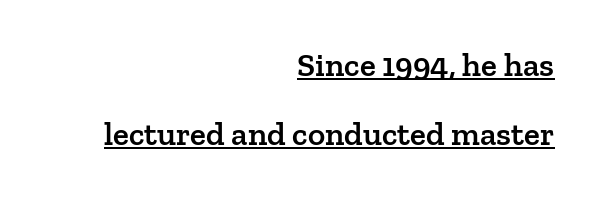
{"serif": "yes", "italic": "no", "bold": "semi", "weight": "semibold", "width": "normal", "stroke_contrast": "low", "x_height": "medium", "monospaced": "no", "underline": "yes", "align": "right", "line_spacing": "loose", "line_spacing_ratio": 2.09, "letter_spacing": "normal", "letter_spacing_em": 0.0, "glyph_px": 33}
